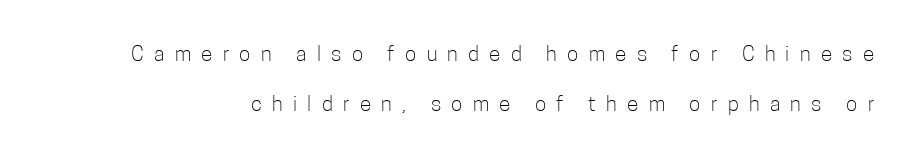
This is not heavy type; no bold has been used. Leading: increased. Compared with typical body copy, the letter spacing here is much looser. Quick note: not italic, upright. Rule under the text: the space is simply empty.
